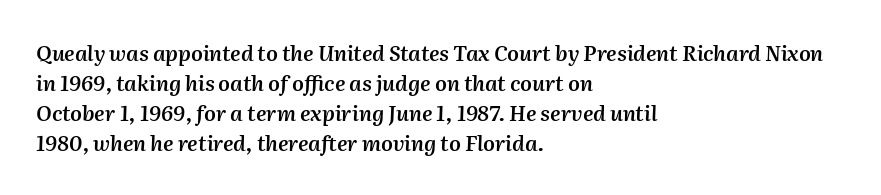
{"italic": "yes", "lean": "right", "slant_degrees": 2, "bold": "semi", "underline": "no", "align": "left", "line_spacing": "normal", "line_spacing_ratio": 1.43, "letter_spacing": "normal", "letter_spacing_em": 0.0, "glyph_px": 21}
